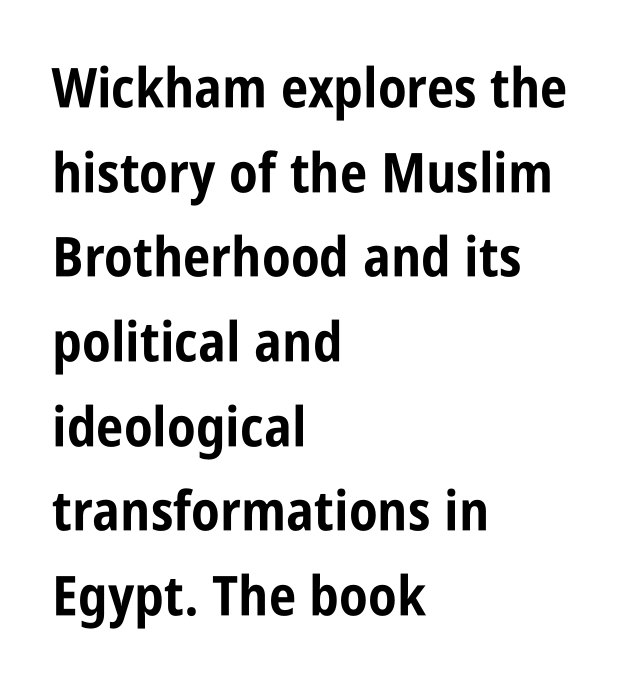
Bare-footed words on every line. This sample has the flowing, uneven cadence of proportional lettering. Left-aligned paragraph, ragged on the right. In terms of letterspacing, this is plain default setting.
